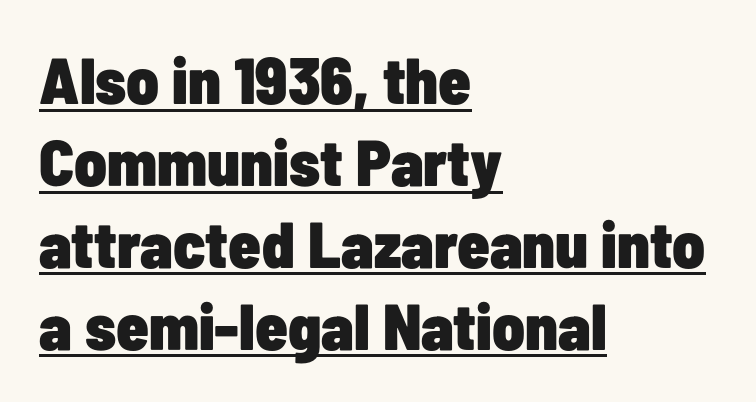
Q: Is the text bold? A: Yes.
Q: Is the text italic (slanted)? A: No, it is upright.
Q: Is the typeface a serif or a sans-serif typeface? A: Sans-serif.
Q: Is the text underlined? A: Yes.
Q: How is the paragraph aligned? A: Left-aligned.
Q: Is the spacing between letters normal or unusually wide? A: Normal.
Q: Is the spacing between lines tight, normal or loose? A: Normal.
Q: Width (condensed, normal, or wide)? A: Condensed.
Q: Stroke contrast? A: Low.
Q: x-height? A: Medium.
Q: Monospaced? A: No.
